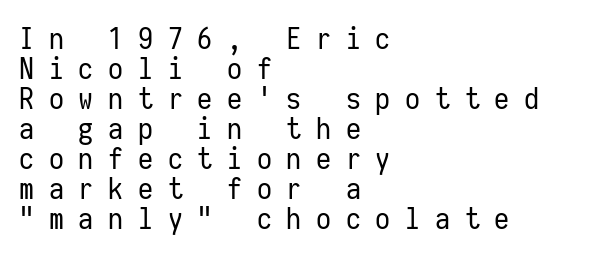
{"serif": "no", "italic": "no", "bold": "no", "weight": "regular", "width": "condensed", "stroke_contrast": "low", "x_height": "medium", "monospaced": "yes", "underline": "no", "align": "left", "line_spacing": "tight", "line_spacing_ratio": 1.0, "letter_spacing": "wide", "letter_spacing_em": 0.49, "glyph_px": 30}
